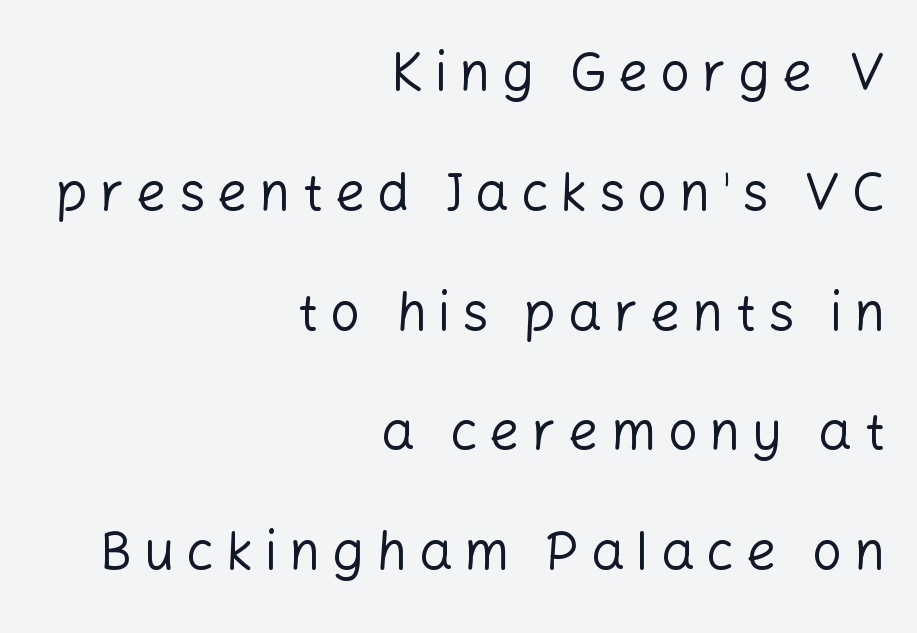
The image shows 53 px regular-weight sans-serif type, upright; set right-aligned, loose line spacing (2.26x), unusually wide letter spacing (+0.22 em), not underlined; low stroke contrast and a medium x-height.
